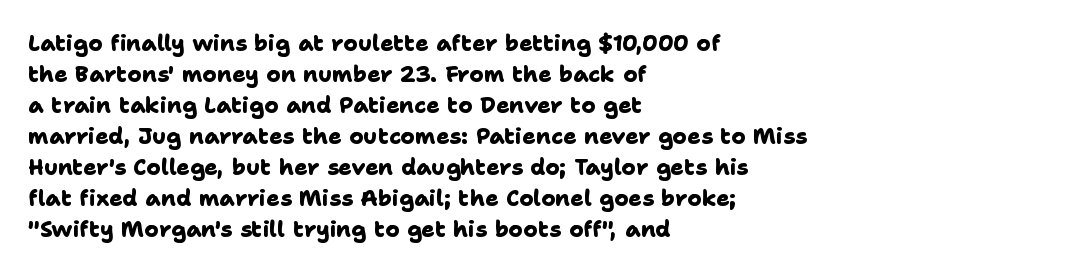
The image shows 22 px bold type; set left-aligned, normal line spacing (1.41x), normal letter spacing, not underlined.
